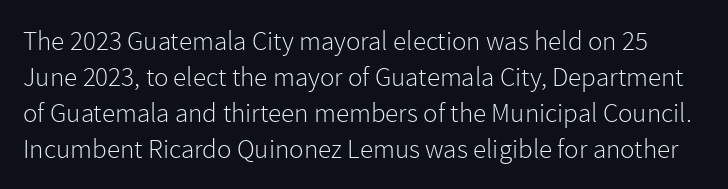
{"italic": "no", "bold": "no", "underline": "no", "line_spacing": "normal", "line_spacing_ratio": 1.33, "letter_spacing": "normal", "letter_spacing_em": 0.0, "glyph_px": 27}
